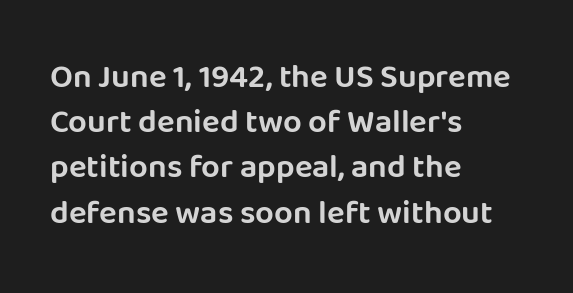
The image shows 33 px sans-serif type, upright; set left-aligned, normal line spacing (1.37x), normal letter spacing, not underlined; low stroke contrast and a large x-height.
